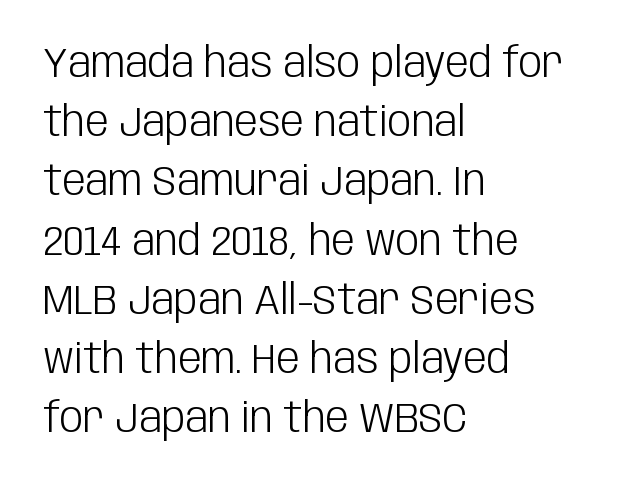
Check the space under the baseline: it is left empty. Each new line begins a customary step beneath the previous one. Left-aligned paragraph, ragged on the right. No heavy texture on the line: the type isn't bold.
